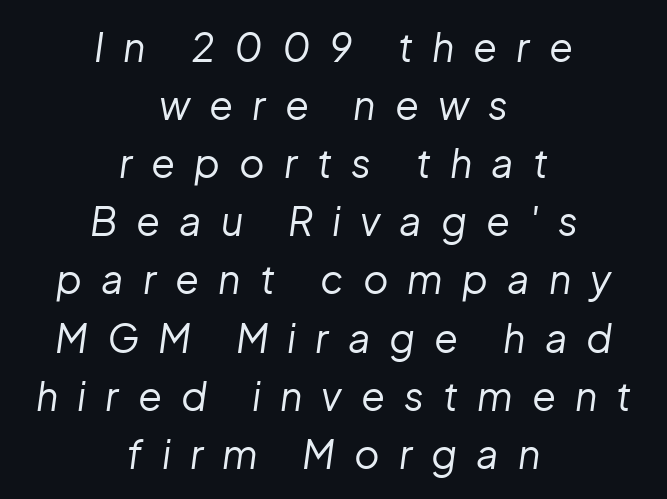
{"italic": "yes", "lean": "right", "slant_degrees": 8, "bold": "no", "weight": "regular", "width": "normal", "stroke_contrast": "low", "x_height": "medium", "monospaced": "no", "underline": "no", "align": "center", "line_spacing": "normal", "line_spacing_ratio": 1.49, "letter_spacing": "wide", "letter_spacing_em": 0.49, "glyph_px": 39}
